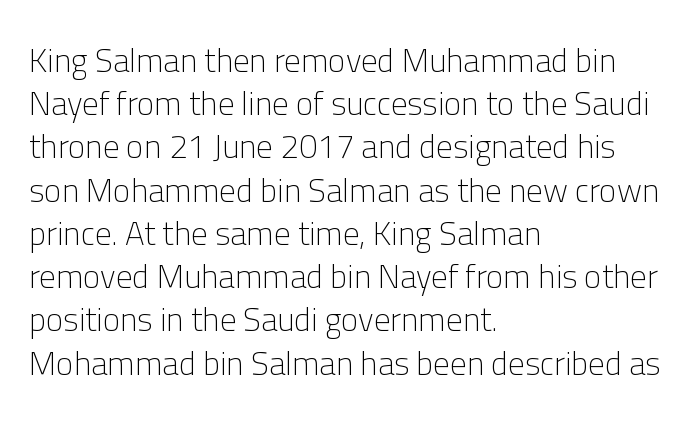
The image shows 33 px light sans-serif type, upright; set left-aligned, normal line spacing (1.31x), normal letter spacing, not underlined; low stroke contrast and a medium x-height.
